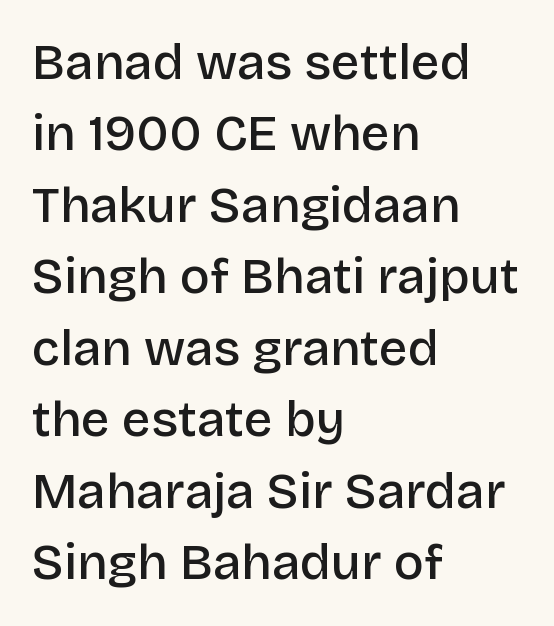
The image shows 50 px semibold sans-serif type, upright; set left-aligned, normal line spacing (1.43x), normal letter spacing, not underlined; low stroke contrast and a large x-height.
